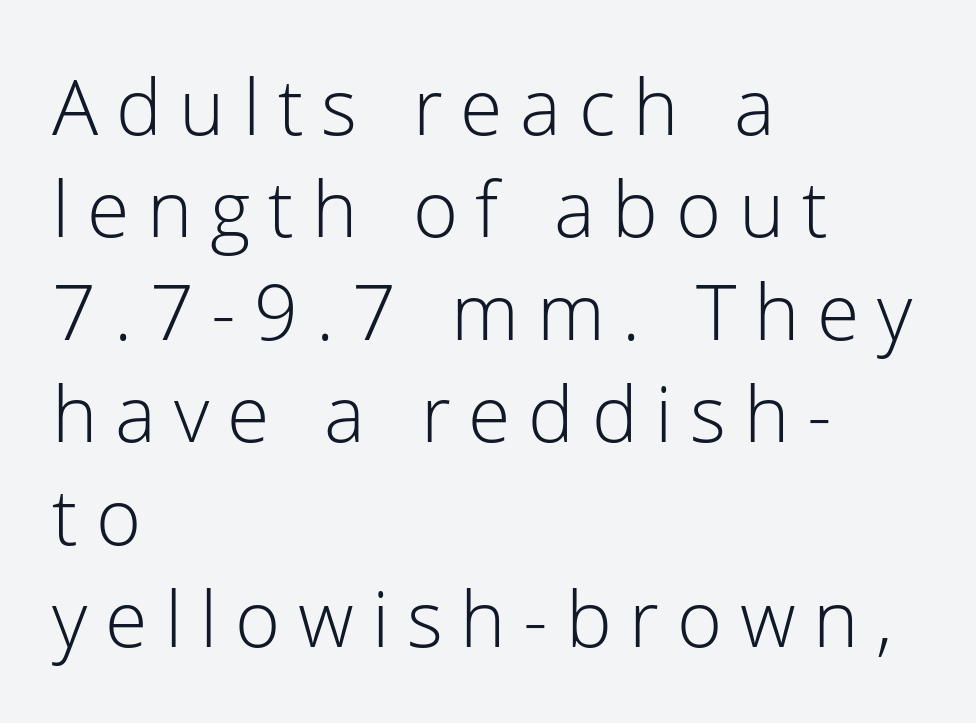
A sans-serif font was chosen for this passage. Proportional: the letters do not fall into vertical columns. Every row of glyphs begins at an identical x-position on the left. There is plenty of visible air inserted between adjacent glyphs. Bold? No — there's no thickening of the strokes.
